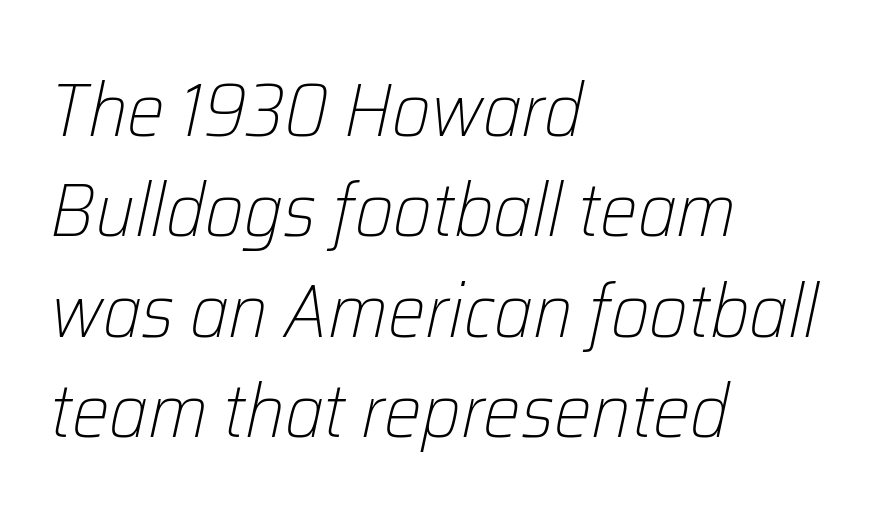
Q: Is the text bold? A: No.
Q: Is the text italic (slanted)? A: Yes, it leans right by about 12 degrees.
Q: Is the text underlined? A: No.
Q: How is the paragraph aligned? A: Left-aligned.
Q: Is the spacing between letters normal or unusually wide? A: Normal.
Q: Is the spacing between lines tight, normal or loose? A: Normal.
Q: Width (condensed, normal, or wide)? A: Normal.
Q: Stroke contrast? A: Low.
Q: x-height? A: Medium.
Q: Monospaced? A: No.
